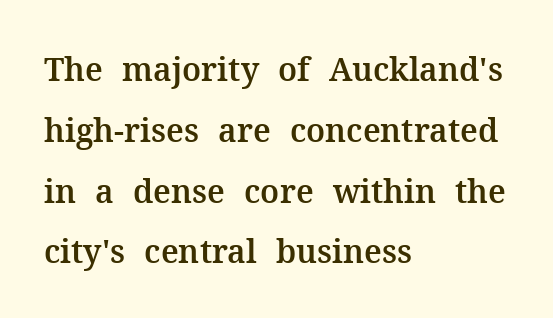
This rendering features lettering with no underline. The type is set solid horizontally, with unmodified tracking. A great deal of white space separates one row of letters from the next. Each line starts at the same left margin while the right side varies. This rendering employs a face with finishing strokes, i.e., a serif. Proportional: the letters do not fall into vertical columns.
